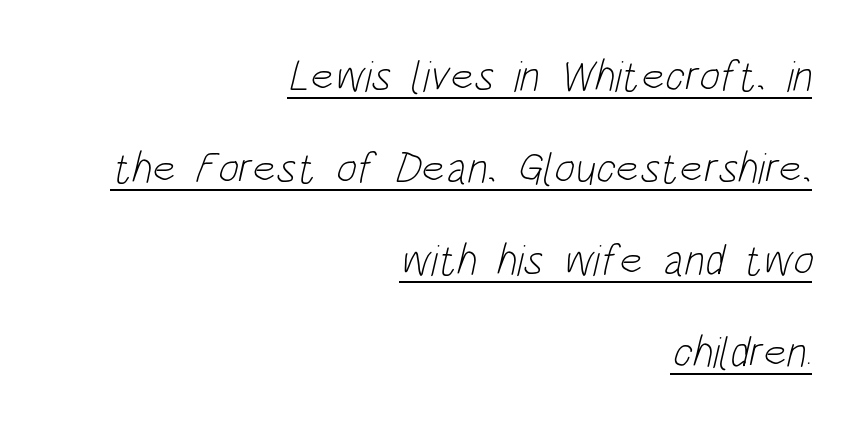
The passage shown is typed in a proportional face where columns would drift. This sample uses a sans-serif face. The font is comparable to plain body text, perhaps lighter. Underlined type.
